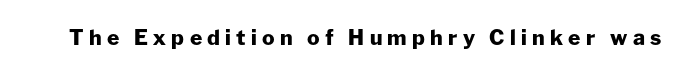
Q: Is the text bold? A: Yes.
Q: Is the text italic (slanted)? A: No, it is upright.
Q: Is the text underlined? A: No.
Q: Is the spacing between letters normal or unusually wide? A: Unusually wide.
